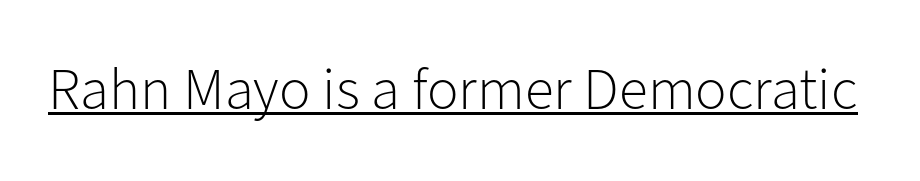
The image shows 59 px light sans-serif type, upright; set normal letter spacing, underlined; low stroke contrast and a medium x-height.
